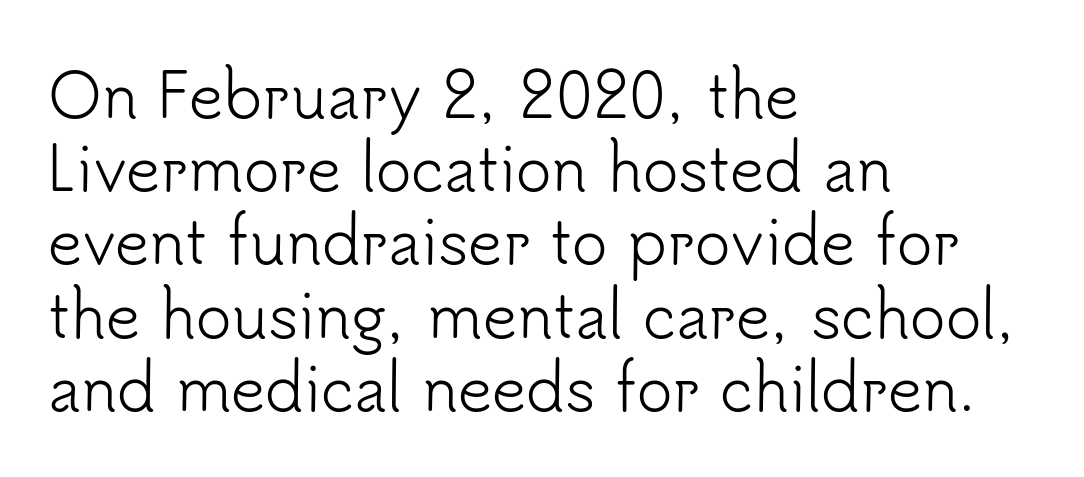
{"serif": "no", "italic": "no", "bold": "no", "weight": "light", "width": "normal", "stroke_contrast": "low", "x_height": "small", "monospaced": "no", "underline": "no", "align": "left", "line_spacing_ratio": 1.22, "letter_spacing": "normal", "letter_spacing_em": 0.0, "glyph_px": 60}
